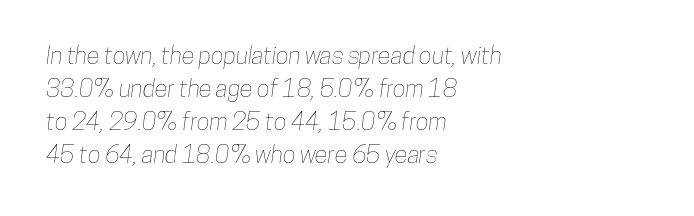
The image shows 24 px text type; set left-aligned, normal line spacing (1.38x), normal letter spacing, not underlined.
